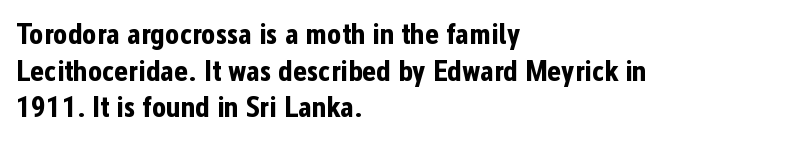
Q: Is the text bold? A: Yes.
Q: Is the text italic (slanted)? A: No, it is upright.
Q: Is the typeface a serif or a sans-serif typeface? A: Sans-serif.
Q: Is the text underlined? A: No.
Q: How is the paragraph aligned? A: Left-aligned.
Q: Is the spacing between letters normal or unusually wide? A: Normal.
Q: Width (condensed, normal, or wide)? A: Condensed.
Q: Stroke contrast? A: Low.
Q: x-height? A: Medium.
Q: Monospaced? A: No.
